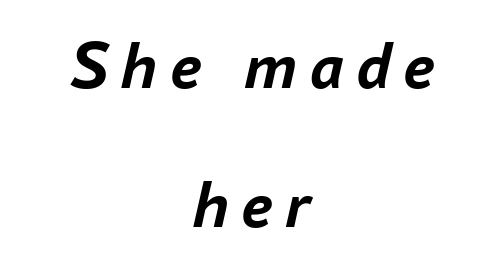
Would a proofreader flag this as italicized? Yes. These lines stand farther apart than default settings would place them. In terms of weight, the rendering is a true, heavy bold. Line starts and ends both wander, symmetrically. The letters advance in unequal steps, a hallmark of proportional type. Descenders are the only things crossing below the line.
